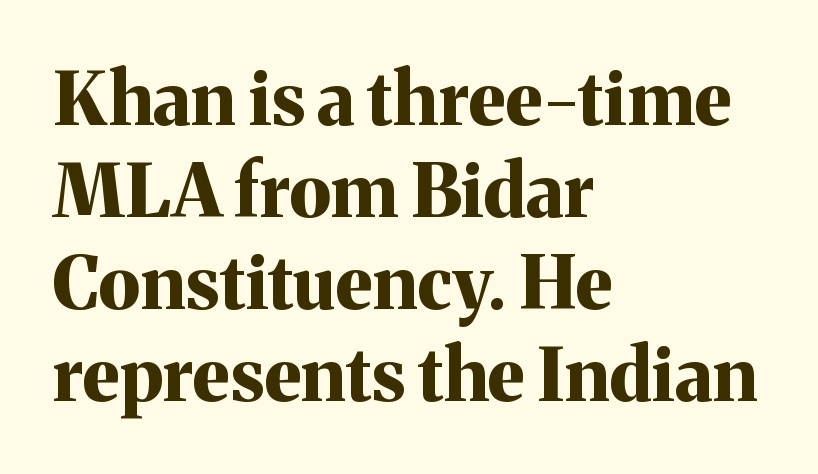
{"serif": "yes", "italic": "no", "bold": "yes", "weight": "bold", "width": "normal", "stroke_contrast": "medium", "x_height": "medium", "monospaced": "no", "underline": "no", "align": "left", "line_spacing": "normal", "line_spacing_ratio": 1.26, "letter_spacing": "normal", "letter_spacing_em": 0.0, "glyph_px": 73}
